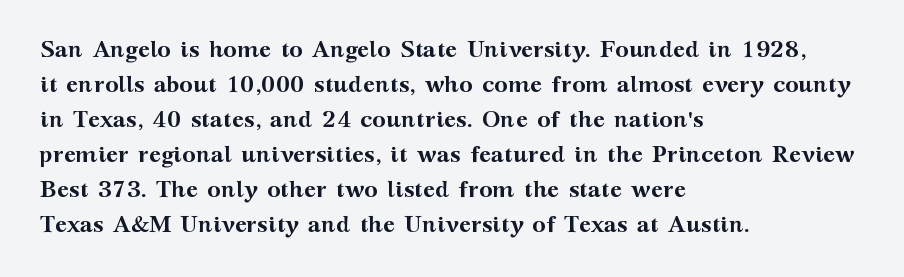
The image shows 23 px bold type, upright; set left-aligned, normal line spacing (1.52x), normal letter spacing, not underlined.
